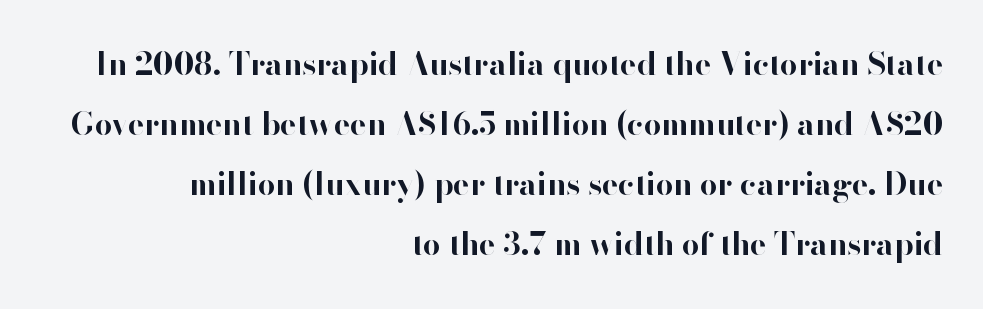
{"serif": "no", "italic": "no", "bold": "yes", "weight": "bold", "width": "normal", "stroke_contrast": "high", "x_height": "small", "monospaced": "no", "underline": "no", "align": "right", "line_spacing": "loose", "line_spacing_ratio": 1.94, "letter_spacing": "normal", "letter_spacing_em": 0.0, "glyph_px": 31}
